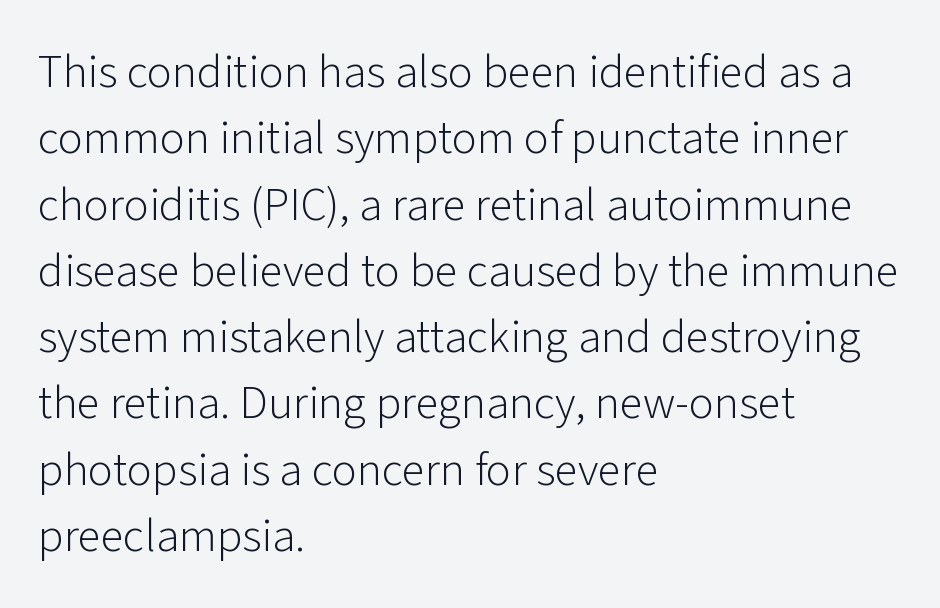
Q: Is the text bold? A: No.
Q: Is the text italic (slanted)? A: No, it is upright.
Q: Is the typeface a serif or a sans-serif typeface? A: Sans-serif.
Q: Is the text underlined? A: No.
Q: How is the paragraph aligned? A: Left-aligned.
Q: Is the spacing between letters normal or unusually wide? A: Normal.
Q: Is the spacing between lines tight, normal or loose? A: Normal.
Q: Width (condensed, normal, or wide)? A: Normal.
Q: Stroke contrast? A: Low.
Q: x-height? A: Medium.
Q: Monospaced? A: No.
